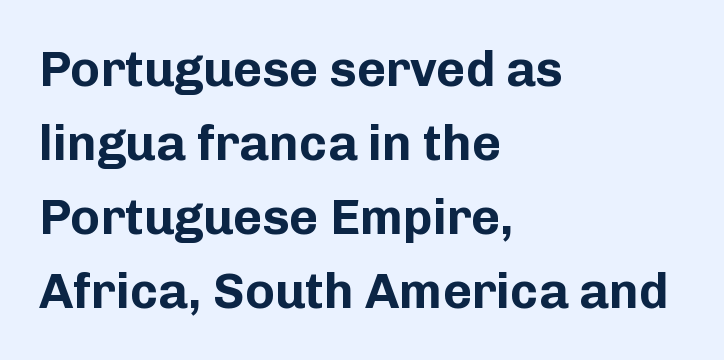
The image shows 50 px bold sans-serif type, upright; set left-aligned, normal line spacing (1.48x), normal letter spacing, not underlined; low stroke contrast and a medium x-height.
